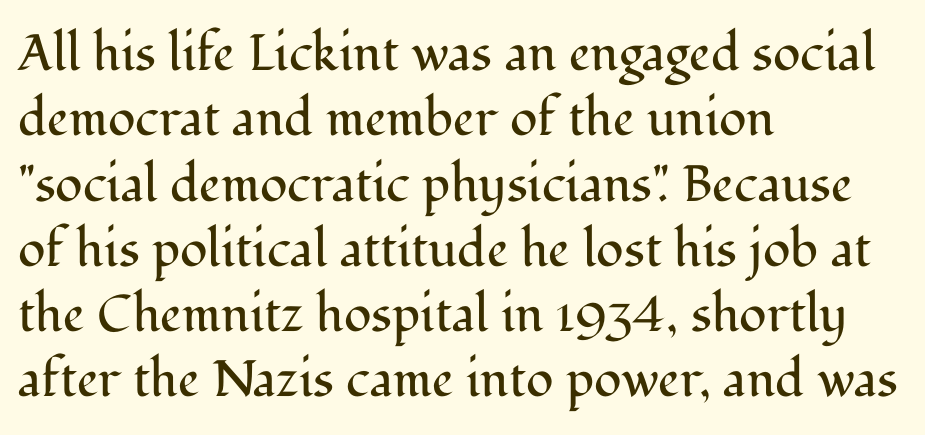
The image shows 51 px regular-weight serif type, upright; set left-aligned, normal line spacing (1.28x), normal letter spacing, not underlined; medium stroke contrast and a medium x-height.
